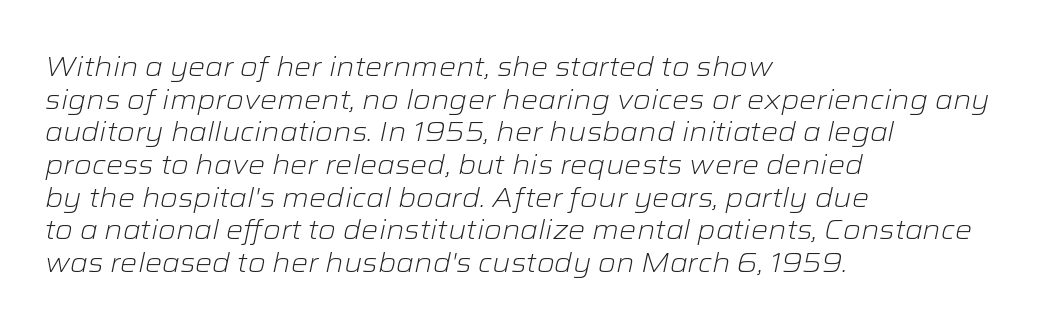
The image shows 27 px text type, italic (leaning right); set left-aligned, line spacing 1.21x, normal letter spacing, not underlined.
